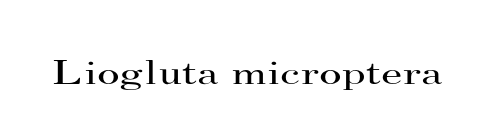
{"serif": "yes", "italic": "no", "bold": "no", "weight": "regular", "width": "wide", "stroke_contrast": "high", "x_height": "small", "monospaced": "no", "underline": "no", "letter_spacing": "normal", "letter_spacing_em": 0.0, "glyph_px": 35}
